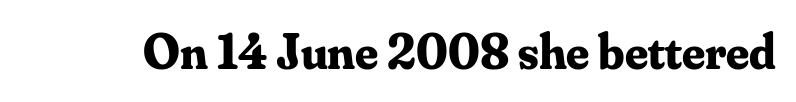
Q: Is the text bold? A: Yes.
Q: Is the text italic (slanted)? A: No, it is upright.
Q: Is the typeface a serif or a sans-serif typeface? A: Serif.
Q: Is the text underlined? A: No.
Q: Is the spacing between letters normal or unusually wide? A: Normal.
Q: Width (condensed, normal, or wide)? A: Normal.
Q: Stroke contrast? A: Medium.
Q: x-height? A: Small.
Q: Monospaced? A: No.
